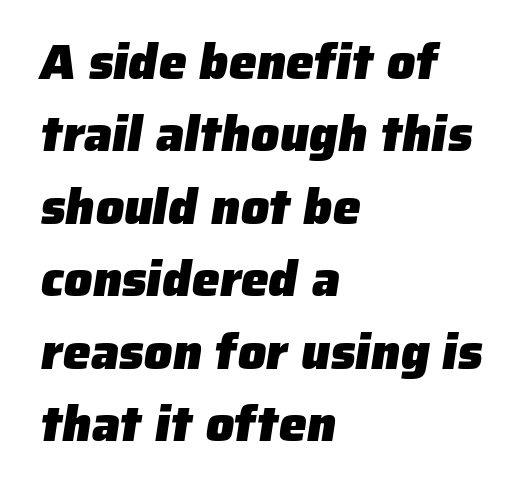
The image shows 50 px heavy sans-serif type; set left-aligned, normal line spacing (1.45x), normal letter spacing, not underlined; low stroke contrast and a medium x-height.
